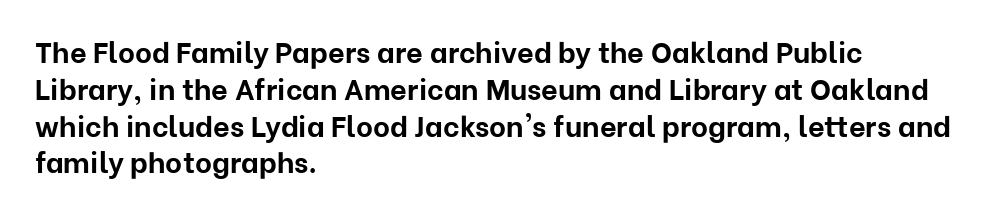
Honestly, there is no underline to notice here at all. Every character sits straight up, as roman type does. Spacing verdict: proportional, widths tailored to each character. Between one letter and the next there's only the usual sliver of space. Strokes here are thick enough to call this a true bold. Each letter's strokes conclude bluntly, with no projecting serifs.
